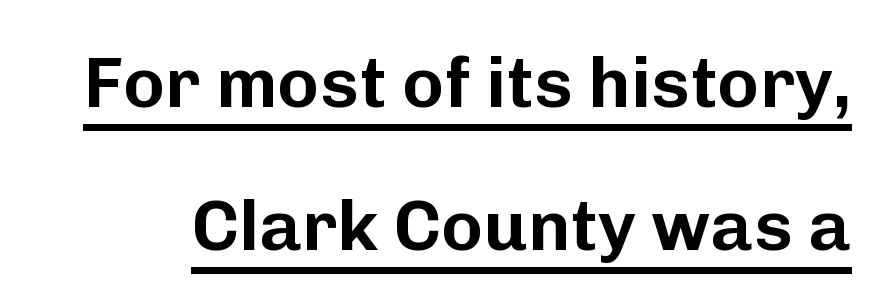
{"serif": "no", "italic": "no", "width": "normal", "stroke_contrast": "low", "x_height": "medium", "monospaced": "no", "underline": "yes", "line_spacing": "loose", "line_spacing_ratio": 2.01, "letter_spacing": "normal", "letter_spacing_em": 0.0, "glyph_px": 71}
